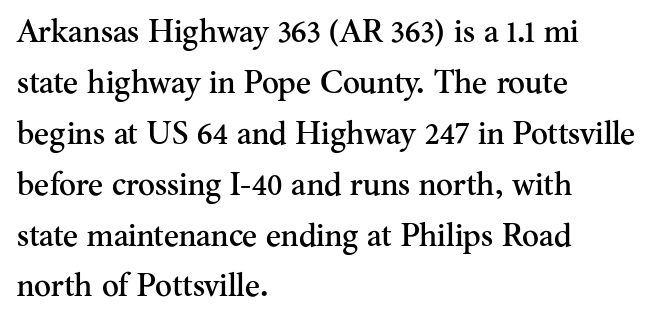
Q: Is the text italic (slanted)? A: No, it is upright.
Q: Is the typeface a serif or a sans-serif typeface? A: Serif.
Q: Is the text underlined? A: No.
Q: How is the paragraph aligned? A: Left-aligned.
Q: Is the spacing between letters normal or unusually wide? A: Normal.
Q: Is the spacing between lines tight, normal or loose? A: Normal.
Q: Width (condensed, normal, or wide)? A: Normal.
Q: Stroke contrast? A: Medium.
Q: x-height? A: Small.
Q: Monospaced? A: No.
